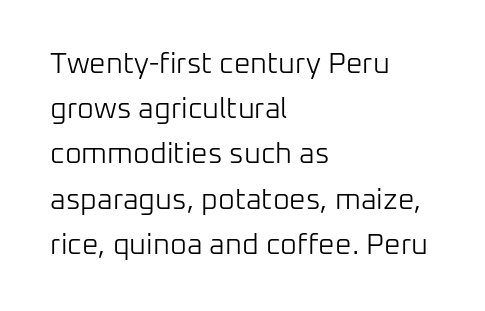
{"serif": "no", "italic": "no", "bold": "no", "weight": "light", "width": "normal", "stroke_contrast": "low", "x_height": "medium", "monospaced": "no", "underline": "no", "align": "left", "line_spacing": "normal", "line_spacing_ratio": 1.56, "letter_spacing": "normal", "letter_spacing_em": 0.0, "glyph_px": 29}
